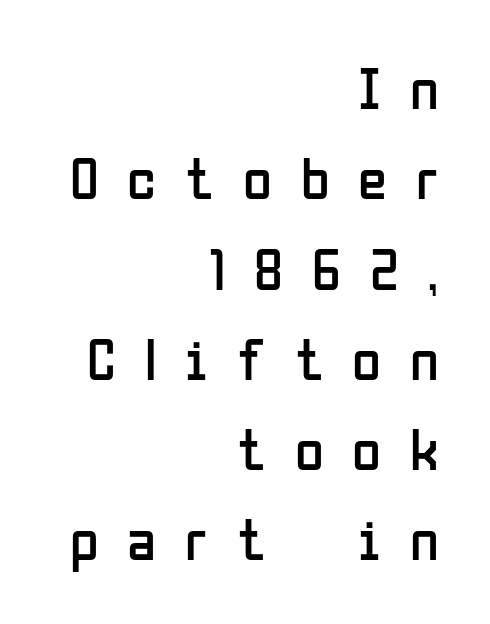
Q: Is the text bold? A: No.
Q: Is the text italic (slanted)? A: No, it is upright.
Q: Is the typeface a serif or a sans-serif typeface? A: Sans-serif.
Q: Is the text underlined? A: No.
Q: How is the paragraph aligned? A: Right-aligned.
Q: Is the spacing between letters normal or unusually wide? A: Unusually wide.
Q: Is the spacing between lines tight, normal or loose? A: Normal.
Q: Width (condensed, normal, or wide)? A: Condensed.
Q: Stroke contrast? A: Low.
Q: x-height? A: Medium.
Q: Monospaced? A: No.
